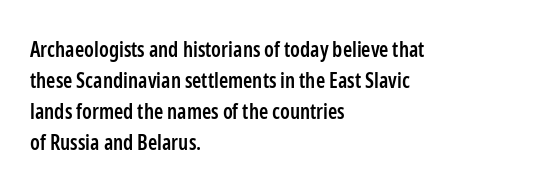
{"italic": "no", "bold": "semi", "underline": "no", "align": "left", "line_spacing": "normal", "line_spacing_ratio": 1.48, "letter_spacing": "normal", "letter_spacing_em": 0.0, "glyph_px": 21}
